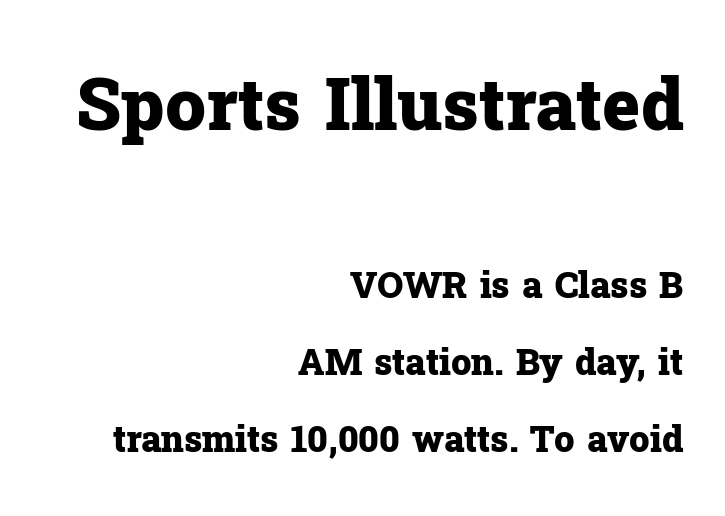
Stroke thickness is high; the sample reads as a true bold. Loosely led — the rows are spread out. The initial chunk of copy outweighs the following chunk in type size. Examine the stroke ends and you'll spot serifs.
